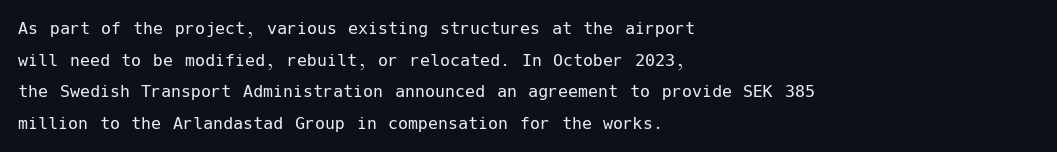
Teacher's note: observe the even left margin — that is flush-left alignment. The passage shown is not underscored anywhere. The rendering uses a moderate line-height, typical for paragraphs. Ascenders rise straight up at ninety degrees. Nobody touched the tracking dial on this one.
